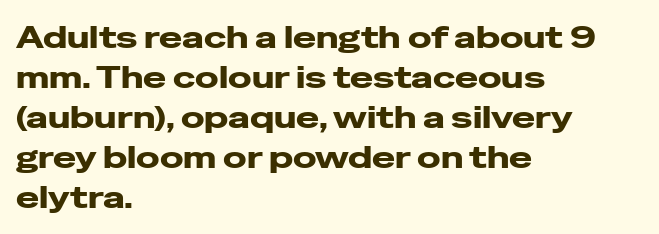
{"serif": "no", "italic": "no", "bold": "yes", "weight": "heavy", "width": "wide", "stroke_contrast": "low", "x_height": "medium", "monospaced": "no", "underline": "no", "align": "left", "line_spacing": "normal", "line_spacing_ratio": 1.29, "letter_spacing": "normal", "letter_spacing_em": 0.0, "glyph_px": 31}
